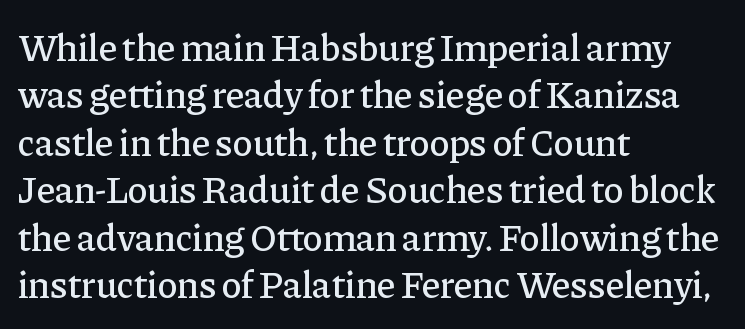
The image shows 38 px serif type, upright; set left-aligned, normal line spacing (1.25x), normal letter spacing, not underlined; low stroke contrast and a medium x-height.
